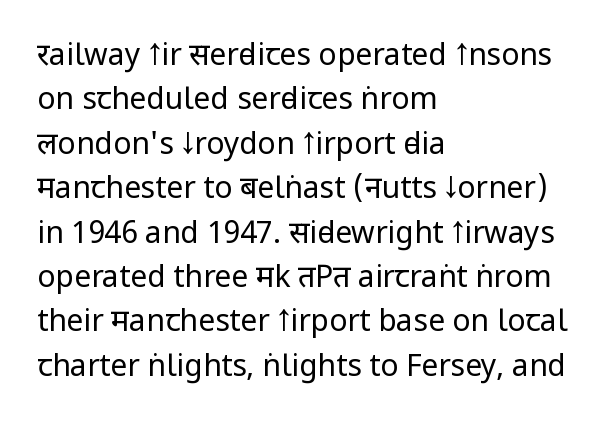
{"serif": "no", "italic": "no", "bold": "no", "weight": "regular", "width": "condensed", "stroke_contrast": "low", "x_height": "large", "monospaced": "no", "underline": "no", "align": "left", "line_spacing": "normal", "line_spacing_ratio": 1.48, "letter_spacing": "normal", "letter_spacing_em": 0.0, "glyph_px": 30}
